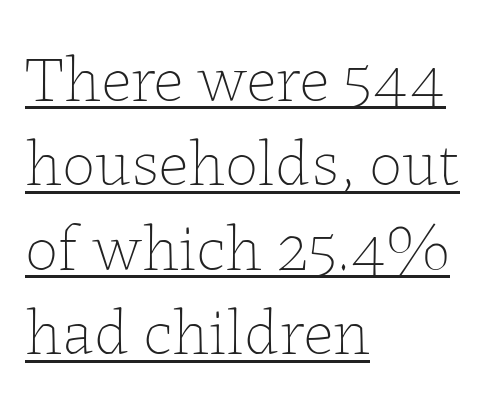
The image shows 66 px thin type, upright; set left-aligned, normal line spacing (1.28x), normal letter spacing, underlined; low stroke contrast and a medium x-height.
